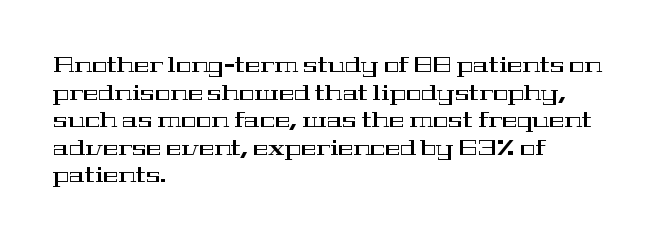
The block of text has a typical density, with ordinary space between rows. The letters stand straight up with perfectly vertical stems. Line starts are locked; line ends wander. Between one letter and the next there's only the usual sliver of space. Type without underlining.
